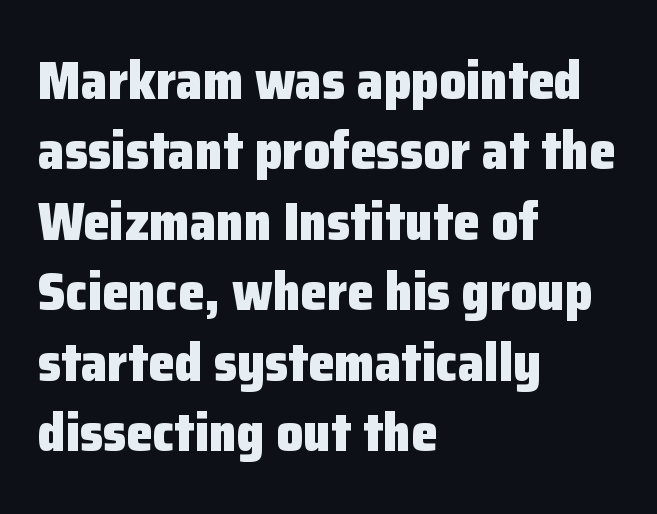
The image shows 53 px heavy sans-serif type, upright; set left-aligned, normal line spacing (1.33x), normal letter spacing, not underlined; low stroke contrast and a medium x-height.
